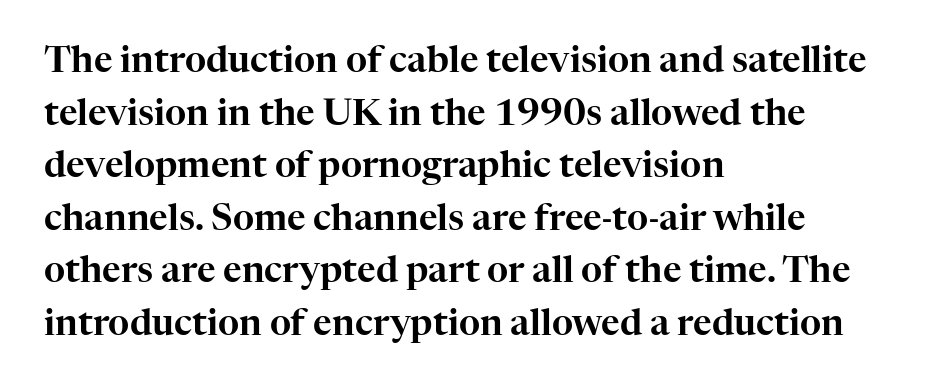
Q: Is the text italic (slanted)? A: No, it is upright.
Q: Is the typeface a serif or a sans-serif typeface? A: Serif.
Q: Is the text underlined? A: No.
Q: How is the paragraph aligned? A: Left-aligned.
Q: Is the spacing between letters normal or unusually wide? A: Normal.
Q: Is the spacing between lines tight, normal or loose? A: Normal.
Q: Width (condensed, normal, or wide)? A: Normal.
Q: Stroke contrast? A: High.
Q: x-height? A: Medium.
Q: Monospaced? A: No.
